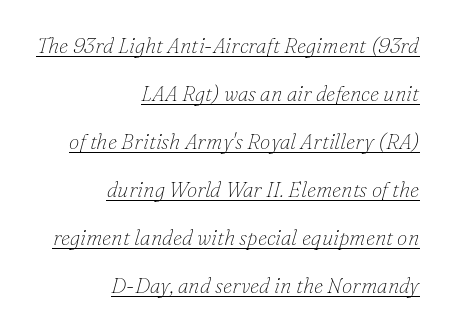
A flush-right, rag-left setting is used for this passage. Underline: present. How are the letters spaced? Ordinarily, with no added tracking. Weight class: somewhere from thin through regular. Each new line begins a long way beneath the previous one.
